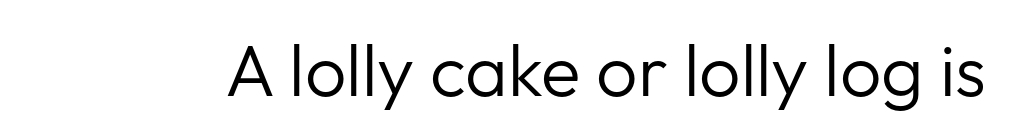
Q: Is the text bold? A: No.
Q: Is the text italic (slanted)? A: No, it is upright.
Q: Is the typeface a serif or a sans-serif typeface? A: Sans-serif.
Q: Is the text underlined? A: No.
Q: Is the spacing between letters normal or unusually wide? A: Normal.
Q: Width (condensed, normal, or wide)? A: Normal.
Q: Stroke contrast? A: Low.
Q: x-height? A: Medium.
Q: Monospaced? A: No.
